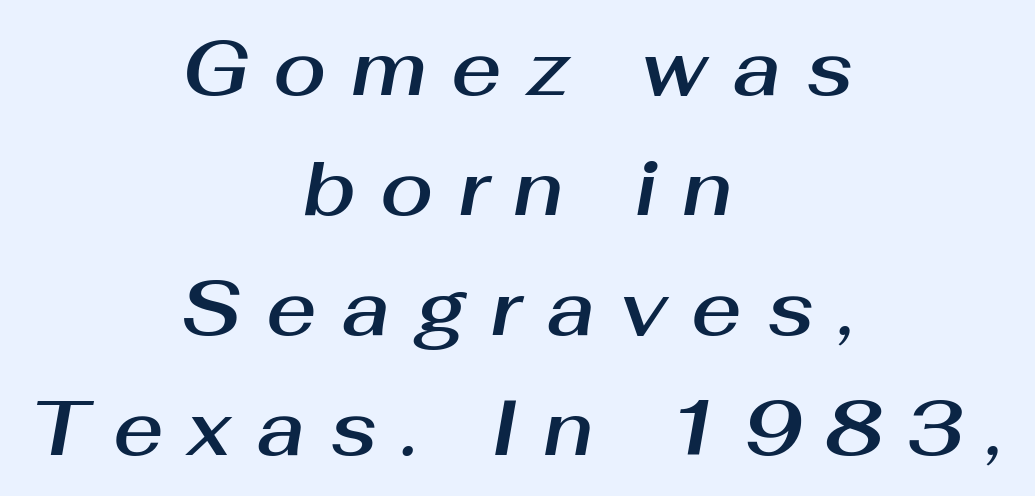
{"italic": "yes", "lean": "right", "slant_degrees": 10, "width": "normal", "stroke_contrast": "medium", "x_height": "medium", "monospaced": "no", "underline": "no", "align": "center", "line_spacing": "normal", "line_spacing_ratio": 1.56, "letter_spacing": "wide", "letter_spacing_em": 0.32, "glyph_px": 77}
